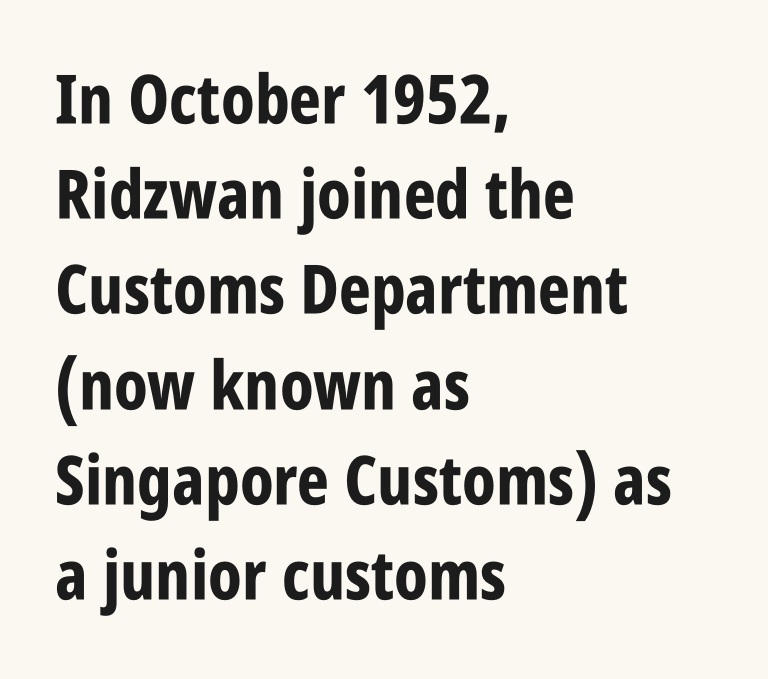
The image shows 68 px bold, condensed sans-serif type, upright; set left-aligned, normal line spacing (1.4x), normal letter spacing, not underlined; low stroke contrast and a large x-height.
